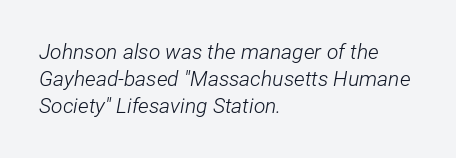
An italicized treatment has been applied to the whole sample. The space between consecutive lines is moderate. Check the space under the baseline: it is left empty. In terms of letterspacing, this is plain default setting. Weight: in the light-to-regular range.
